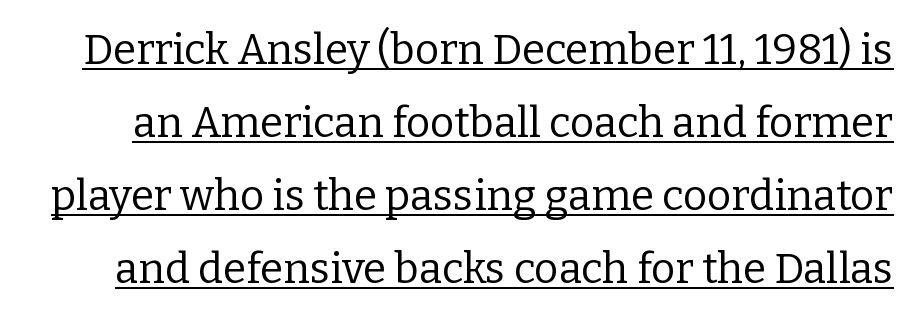
The image shows 42 px regular-weight serif type, upright; set line spacing 1.74x, normal letter spacing, underlined; low stroke contrast and a medium x-height.
